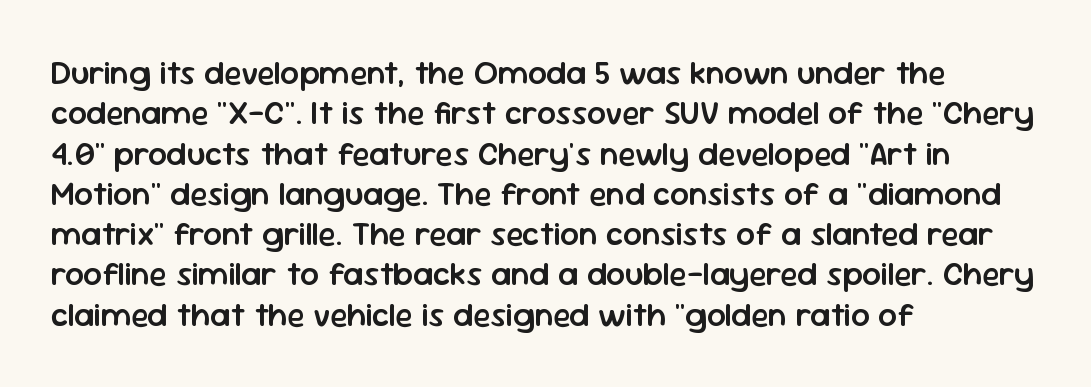
Q: Is the text bold? A: Semi-bold.
Q: Is the text italic (slanted)? A: No, it is upright.
Q: Is the typeface a serif or a sans-serif typeface? A: Sans-serif.
Q: Is the text underlined? A: No.
Q: How is the paragraph aligned? A: Left-aligned.
Q: Is the spacing between letters normal or unusually wide? A: Normal.
Q: Width (condensed, normal, or wide)? A: Normal.
Q: Stroke contrast? A: Low.
Q: x-height? A: Medium.
Q: Monospaced? A: No.
